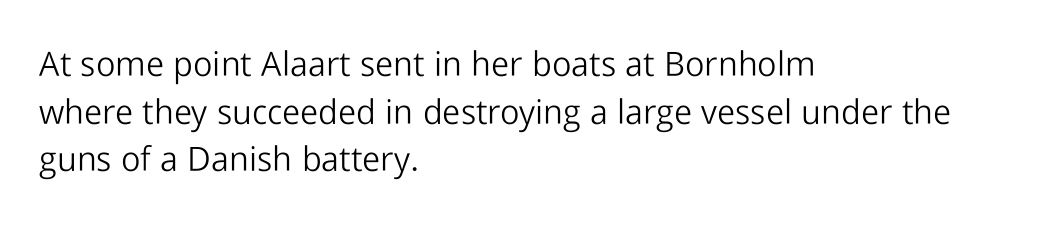
The image shows 34 px light sans-serif type, upright; set left-aligned, normal line spacing (1.4x), normal letter spacing, not underlined; low stroke contrast and a medium x-height.
